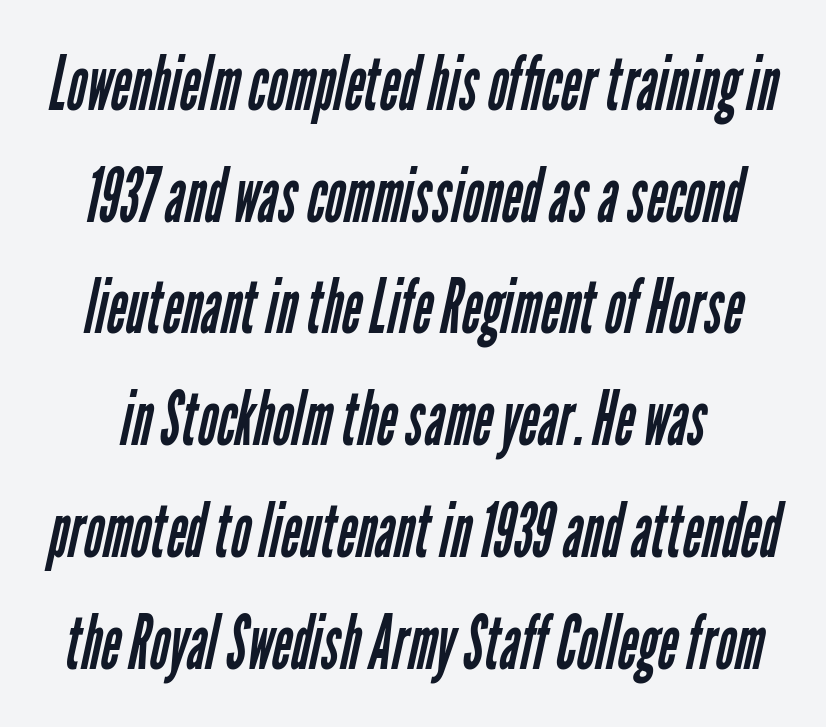
Q: Is the text bold? A: No.
Q: Is the typeface a serif or a sans-serif typeface? A: Sans-serif.
Q: Is the text underlined? A: No.
Q: Is the spacing between letters normal or unusually wide? A: Normal.
Q: Is the spacing between lines tight, normal or loose? A: Normal.
Q: Width (condensed, normal, or wide)? A: Condensed.
Q: Stroke contrast? A: Low.
Q: x-height? A: Medium.
Q: Monospaced? A: No.
